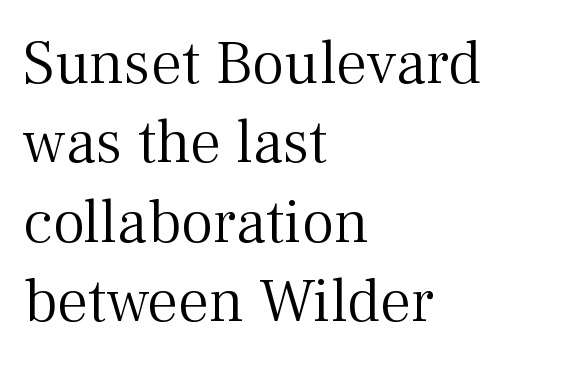
The image shows 62 px light serif type, upright; set left-aligned, normal line spacing (1.28x), normal letter spacing, not underlined; medium stroke contrast and a medium x-height.
